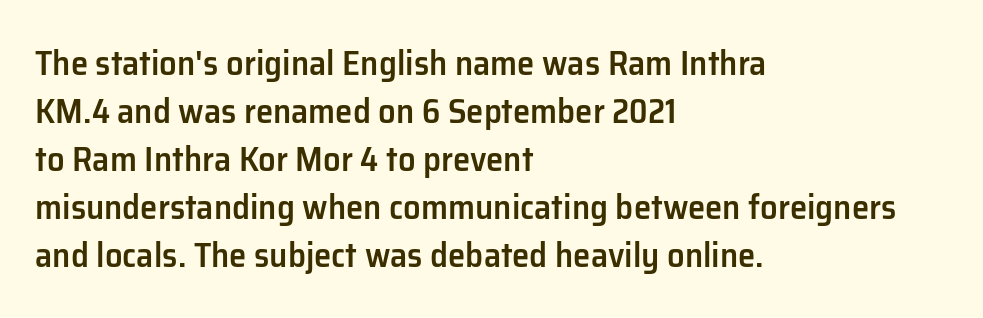
The specimen omits any rule beneath the text block's lines. Think of a printed novel: that variable character pitch is what you see here. I'd call this a sans setting — the letters go barefoot. No italicization has been applied; the sample stays upright. All the whitespace from short lines collects on the right. Baseline-to-baseline distance is the conventional proportion of letter height.
